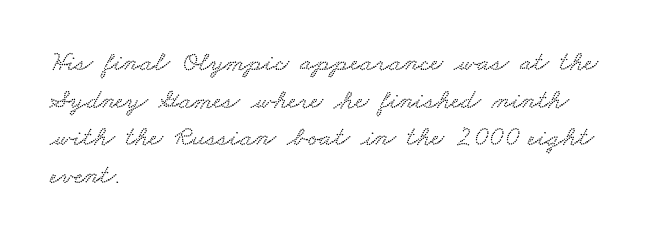
{"width": "wide", "stroke_contrast": "low", "x_height": "small", "monospaced": "no", "underline": "no", "align": "left", "line_spacing": "normal", "line_spacing_ratio": 1.34, "letter_spacing": "normal", "letter_spacing_em": 0.0, "glyph_px": 28}
